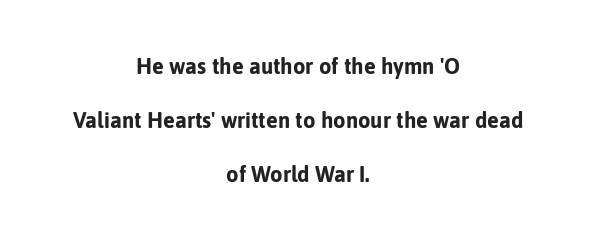
The image shows 22 px bold type, upright; set centered, loose line spacing (2.45x), normal letter spacing, not underlined.
